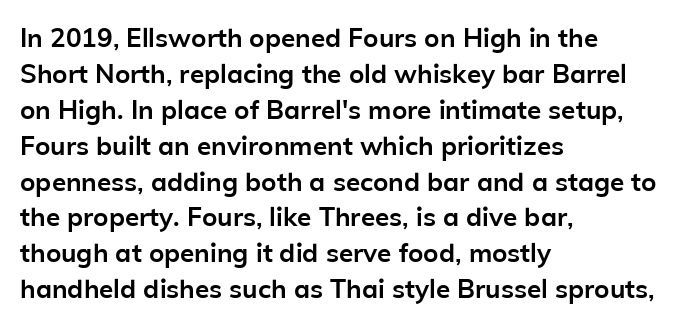
Q: Is the text bold? A: Yes.
Q: Is the text italic (slanted)? A: No, it is upright.
Q: Is the text underlined? A: No.
Q: How is the paragraph aligned? A: Left-aligned.
Q: Is the spacing between letters normal or unusually wide? A: Normal.
Q: Is the spacing between lines tight, normal or loose? A: Normal.
